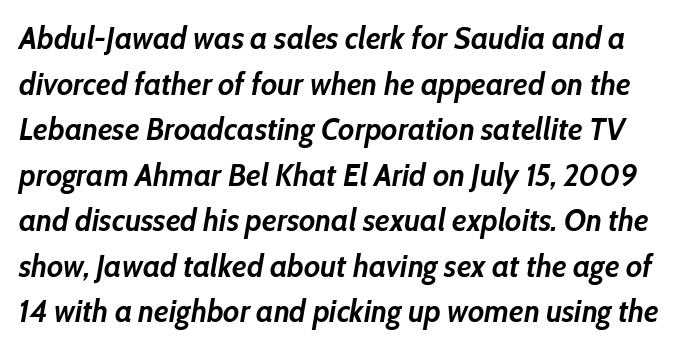
The image shows 31 px semibold type, italic (leaning right); set normal line spacing (1.47x), normal letter spacing, not underlined; low stroke contrast and a medium x-height.
